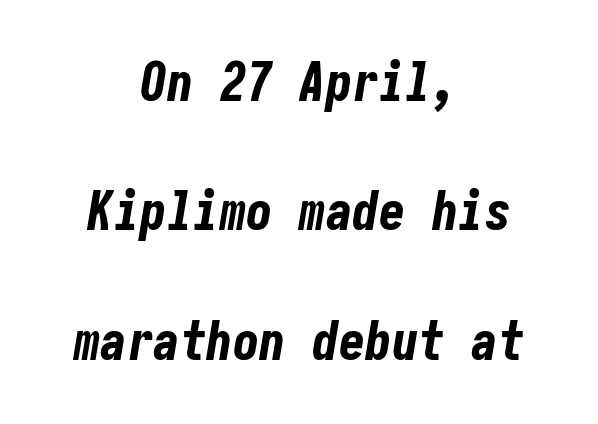
Which margin do the lines hug? Neither — every line sits in the middle. Lines of text with bare space underneath. What weight is shown? A full bold with thick strokes. Between one letter and the next there's only the usual sliver of space.
